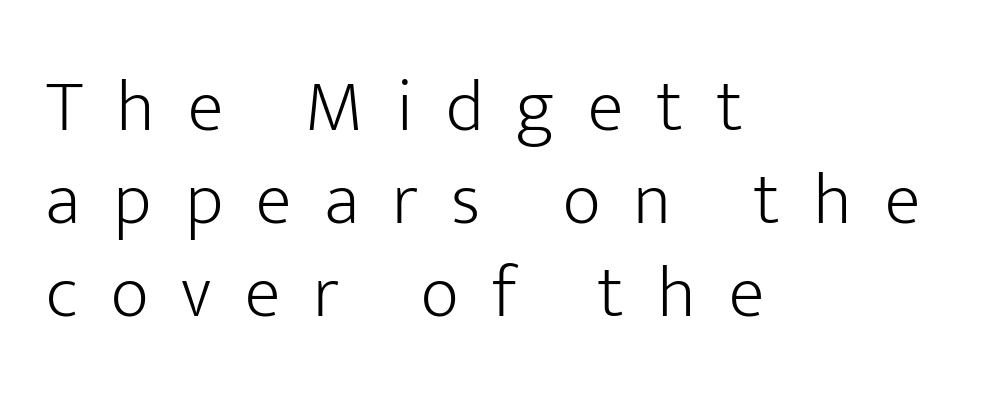
The image shows 74 px light sans-serif type, upright; set left-aligned, normal line spacing (1.26x), unusually wide letter spacing (+0.45 em), not underlined; low stroke contrast and a medium x-height.
